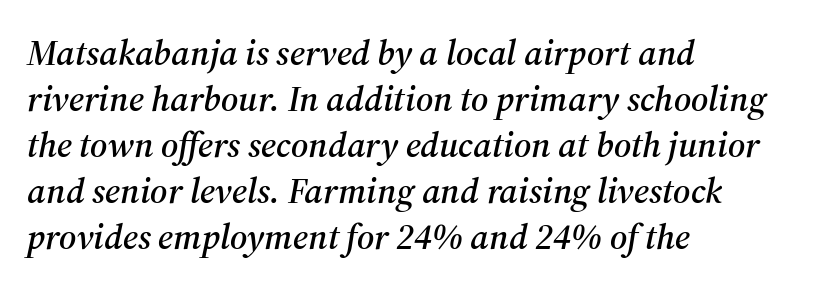
Q: Is the text italic (slanted)? A: Yes, it leans right by about 12 degrees.
Q: Is the typeface a serif or a sans-serif typeface? A: Serif.
Q: Is the text underlined? A: No.
Q: How is the paragraph aligned? A: Left-aligned.
Q: Is the spacing between letters normal or unusually wide? A: Normal.
Q: Is the spacing between lines tight, normal or loose? A: Normal.
Q: Width (condensed, normal, or wide)? A: Normal.
Q: Stroke contrast? A: Medium.
Q: x-height? A: Medium.
Q: Monospaced? A: No.
